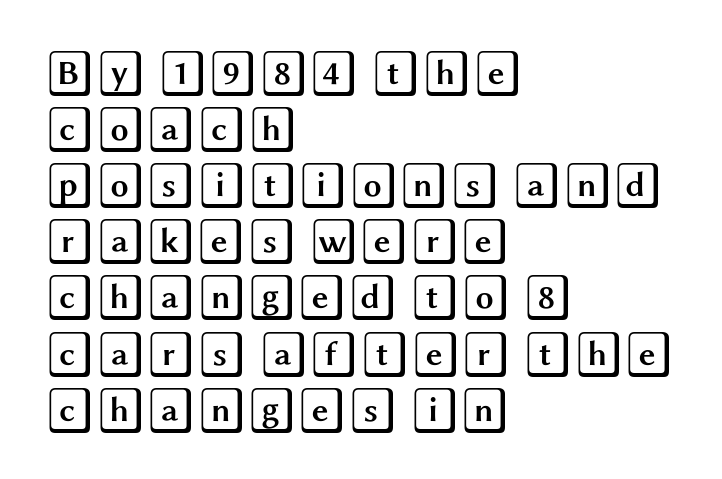
{"italic": "no", "width": "wide", "x_height": "large", "underline": "no", "align": "left", "line_spacing_ratio": 1.22, "letter_spacing": "normal", "letter_spacing_em": 0.0, "glyph_px": 46}
